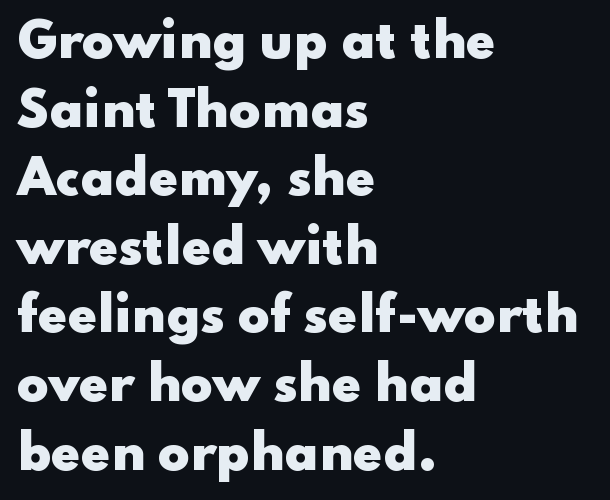
Style check: upright. Spacing verdict: proportional, widths tailored to each character. The letters carry no serifs — their stems end cleanly without finishing strokes. The lines sit at an ordinary, default distance from one another. What weight is shown? A full bold with thick strokes.
